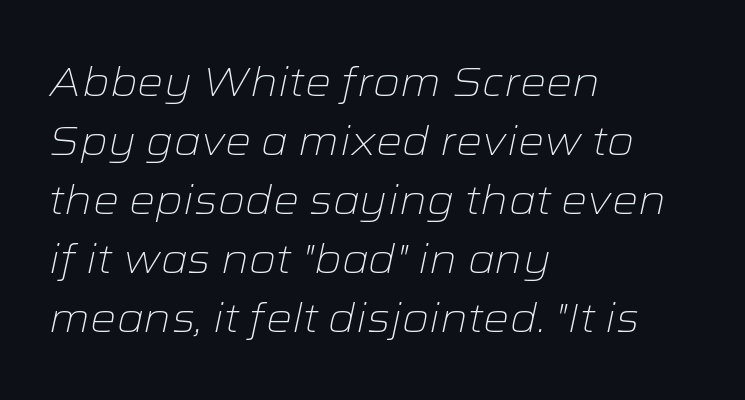
There is no visible air inserted between adjacent glyphs. Regarding leading, the lines here are spaced in the standard way. The font is comparable to plain body text, perhaps lighter. Do the characters align in a grid? No, the font is proportional. Rendered with sloped, italic letterforms.
